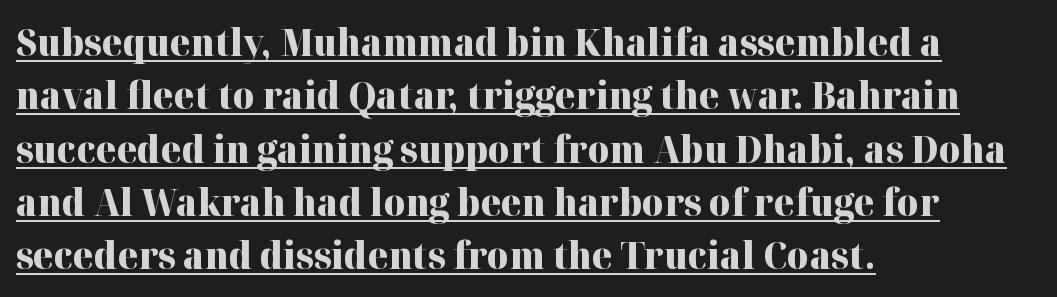
{"serif": "yes", "italic": "no", "bold": "yes", "weight": "heavy", "width": "normal", "stroke_contrast": "high", "x_height": "medium", "monospaced": "no", "underline": "yes", "align": "left", "line_spacing": "normal", "line_spacing_ratio": 1.44, "letter_spacing": "normal", "letter_spacing_em": 0.0, "glyph_px": 37}
